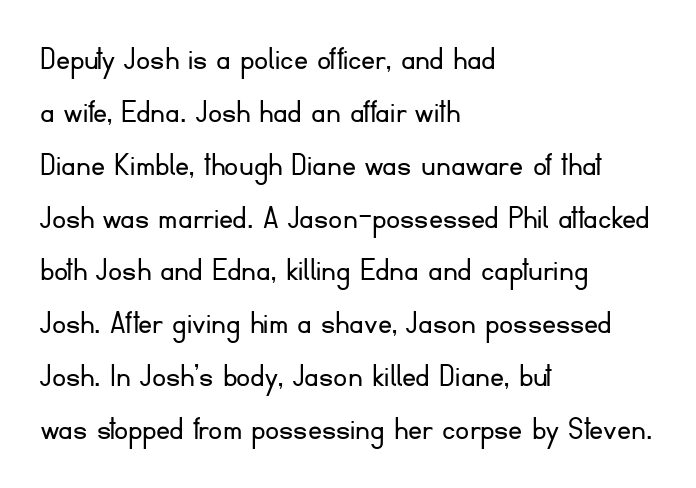
{"serif": "no", "italic": "no", "bold": "no", "weight": "light", "width": "normal", "stroke_contrast": "low", "x_height": "small", "monospaced": "no", "underline": "no", "align": "left", "line_spacing": "normal", "line_spacing_ratio": 1.51, "letter_spacing": "normal", "letter_spacing_em": 0.0, "glyph_px": 35}
